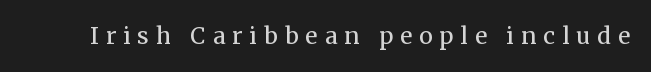
The image shows 23 px text type, upright; set unusually wide letter spacing (+0.31 em), not underlined.
